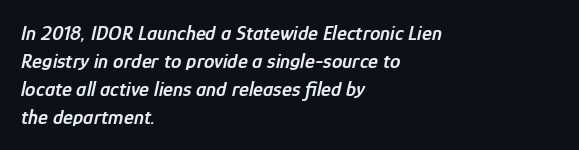
Weight check: semibold — heavier than regular, not quite bold. Nobody drew a line under any word here. Default kerning and tracking; the words read as compact shapes. The rendering uses a moderate line-height, typical for paragraphs.
